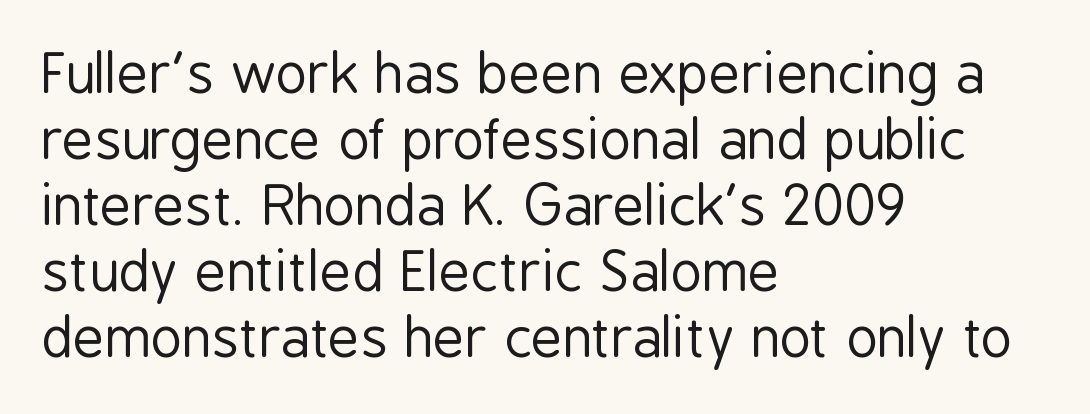
The image shows 54 px regular-weight, condensed sans-serif type, upright; set left-aligned, line spacing 1.22x, normal letter spacing, not underlined; low stroke contrast and a medium x-height.
